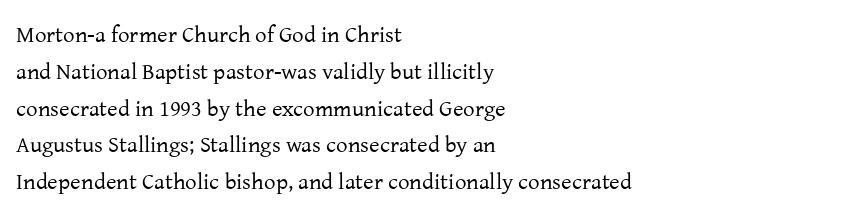
{"italic": "no", "bold": "no", "underline": "no", "align": "left", "line_spacing": "normal", "line_spacing_ratio": 1.6, "letter_spacing": "normal", "letter_spacing_em": 0.0, "glyph_px": 23}
